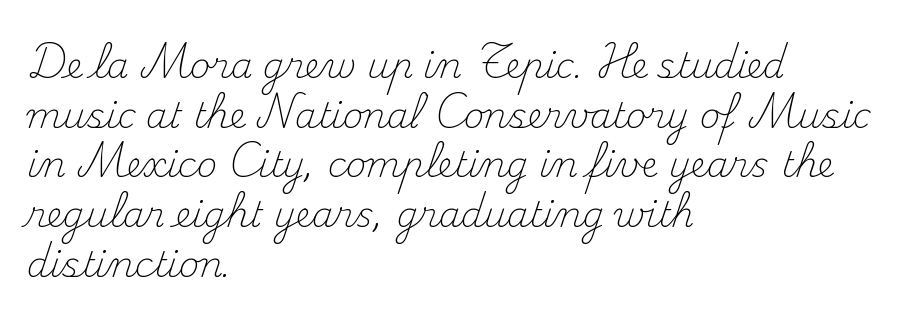
The passage shown is not bold in any degree. The block of text has a typical density, with ordinary space between rows. The letters sit at their default tracking, neither squeezed nor spread. A classic flush-left, rag-right setting is used for this passage.
